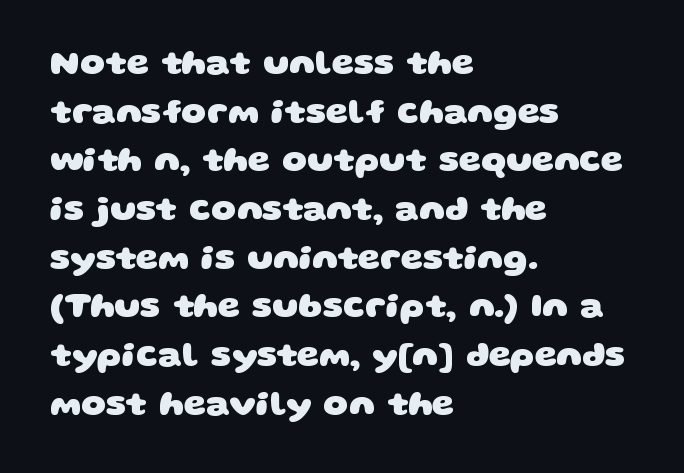
The passage shown is not underscored anywhere. The letters advance in unequal steps, a hallmark of proportional type. Observe the ordinary spacing: letters are neighbours, not strangers. Quick note: interline space is typical.
